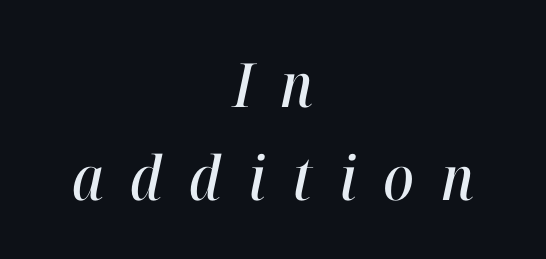
Note the varied advance widths — an 'i' is clearly narrower than an 'm'. One glance says typical: line gaps are just what's usual. Check the space under the baseline: it is left empty. Notice how the stems are inclined rather than vertical — that's the hallmark of italics. There is plenty of visible air inserted between adjacent glyphs.
